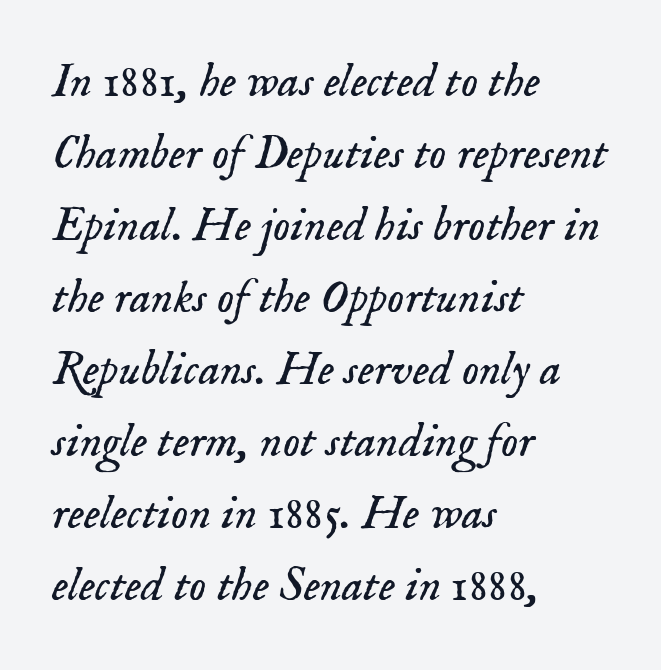
{"serif": "yes", "italic": "yes", "lean": "right", "slant_degrees": 18, "bold": "no", "weight": "light", "width": "normal", "stroke_contrast": "low", "x_height": "small", "monospaced": "no", "underline": "no", "align": "left", "line_spacing": "normal", "line_spacing_ratio": 1.5, "letter_spacing": "normal", "letter_spacing_em": 0.0, "glyph_px": 48}
